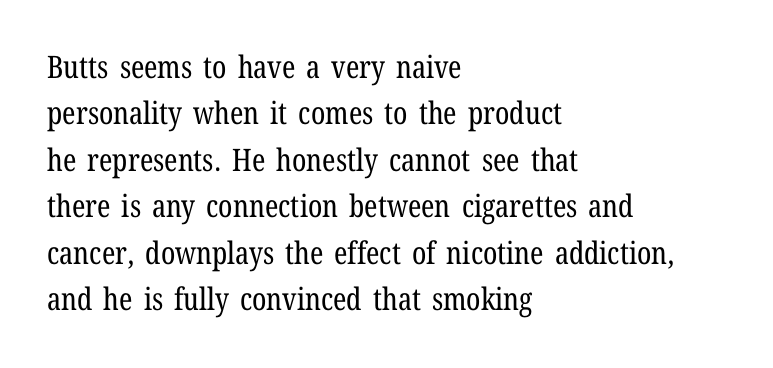
Q: Is the text bold? A: No.
Q: Is the text italic (slanted)? A: No, it is upright.
Q: Is the typeface a serif or a sans-serif typeface? A: Serif.
Q: Is the text underlined? A: No.
Q: How is the paragraph aligned? A: Left-aligned.
Q: Is the spacing between letters normal or unusually wide? A: Normal.
Q: Is the spacing between lines tight, normal or loose? A: Normal.
Q: Width (condensed, normal, or wide)? A: Condensed.
Q: Stroke contrast? A: Low.
Q: x-height? A: Medium.
Q: Monospaced? A: No.
